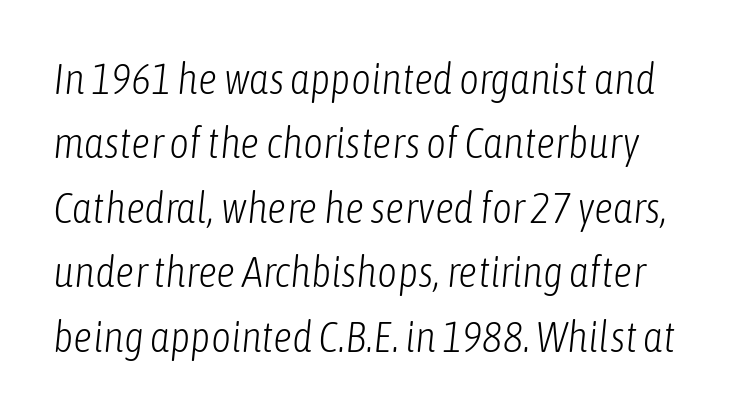
Nobody touched the tracking dial on this one. Each row of text sits above clean, open space. Each new line begins a customary step beneath the previous one. Weight: in the light-to-regular range.
